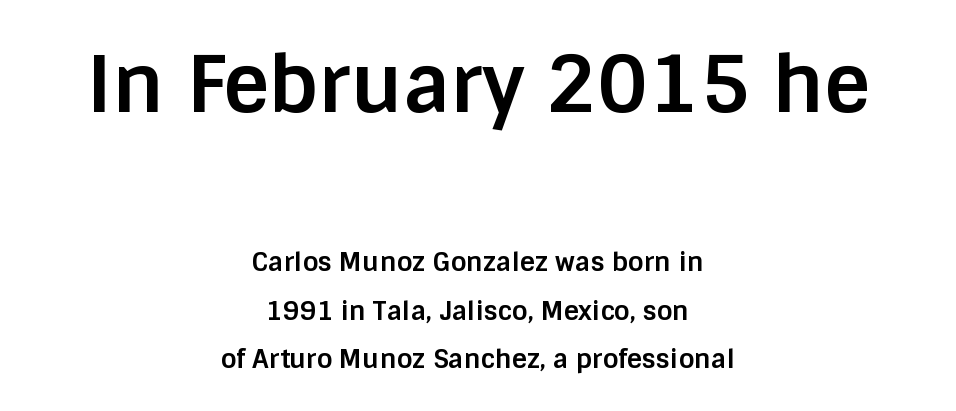
{"serif": "no", "italic": "no", "bold": "yes", "weight": "bold", "width": "normal", "stroke_contrast": "low", "x_height": "large", "monospaced": "no", "underline": "no", "align": "center", "line_spacing_ratio": 1.88, "letter_spacing": "normal", "letter_spacing_em": 0.0, "larger_block": "first", "size_ratio": 3.04, "glyph_px": 79}
